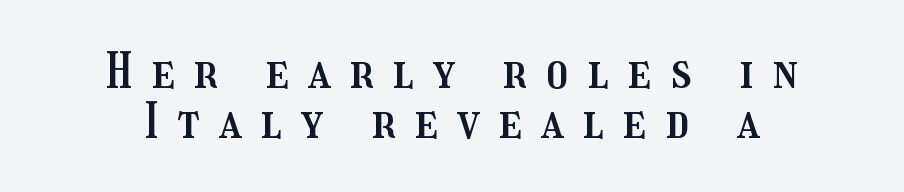
The image shows 48 px condensed type, upright; set centered, tight line spacing (1.04x), unusually wide letter spacing (+0.41 em), not underlined; medium stroke contrast and a medium x-height.
